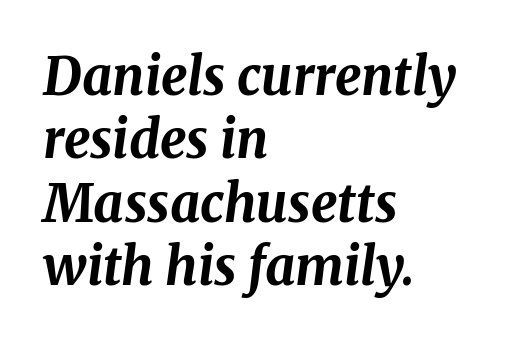
Q: Is the text bold? A: Yes.
Q: Is the text italic (slanted)? A: Yes, it leans right by about 8 degrees.
Q: Is the text underlined? A: No.
Q: How is the paragraph aligned? A: Left-aligned.
Q: Is the spacing between letters normal or unusually wide? A: Normal.
Q: Width (condensed, normal, or wide)? A: Normal.
Q: Stroke contrast? A: Medium.
Q: x-height? A: Medium.
Q: Monospaced? A: No.
